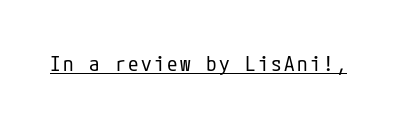
The image shows 21 px text type, upright; set underlined.
